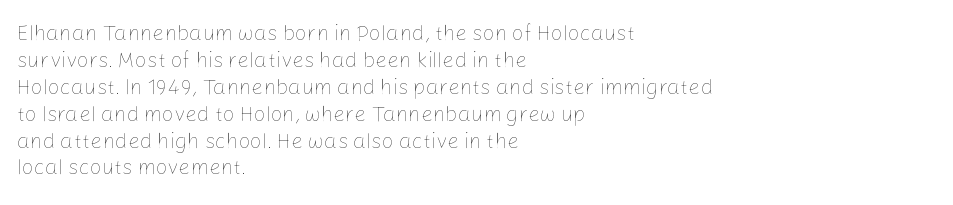
The image shows 21 px text type, upright; set left-aligned, normal line spacing (1.28x), normal letter spacing, not underlined.
